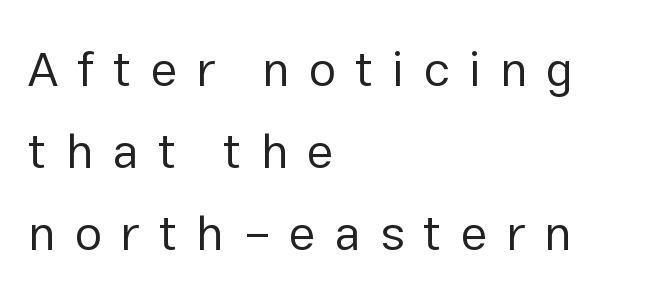
{"serif": "no", "italic": "no", "bold": "no", "weight": "regular", "width": "normal", "stroke_contrast": "low", "x_height": "medium", "monospaced": "no", "underline": "no", "align": "left", "line_spacing": "normal", "line_spacing_ratio": 1.67, "letter_spacing": "wide", "letter_spacing_em": 0.38, "glyph_px": 49}
